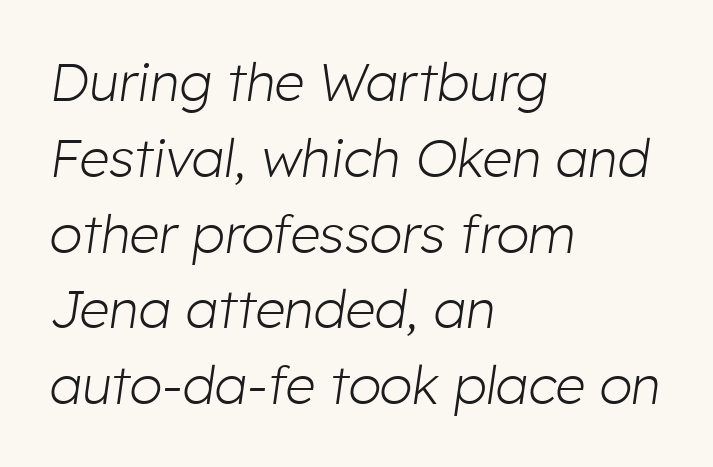
{"italic": "yes", "lean": "right", "slant_degrees": 8, "bold": "no", "weight": "light", "width": "normal", "stroke_contrast": "low", "x_height": "medium", "monospaced": "no", "underline": "no", "align": "left", "line_spacing": "normal", "line_spacing_ratio": 1.43, "letter_spacing": "normal", "letter_spacing_em": 0.0, "glyph_px": 53}
